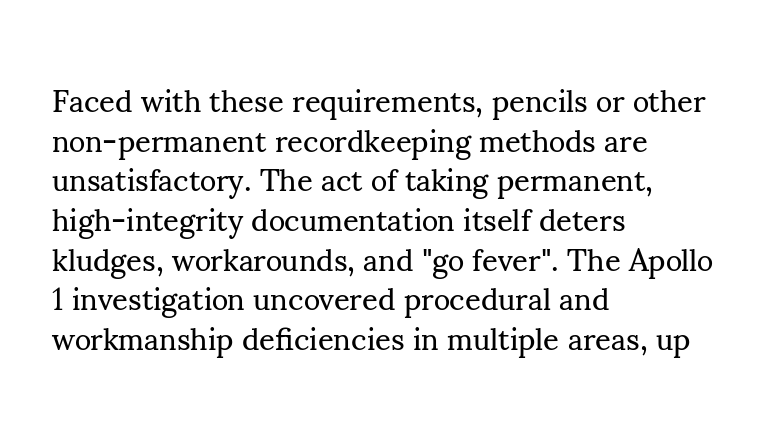
Q: Is the text bold? A: No.
Q: Is the text italic (slanted)? A: No, it is upright.
Q: Is the typeface a serif or a sans-serif typeface? A: Serif.
Q: Is the text underlined? A: No.
Q: How is the paragraph aligned? A: Left-aligned.
Q: Is the spacing between letters normal or unusually wide? A: Normal.
Q: Is the spacing between lines tight, normal or loose? A: Normal.
Q: Width (condensed, normal, or wide)? A: Normal.
Q: Stroke contrast? A: Medium.
Q: x-height? A: Small.
Q: Monospaced? A: No.
